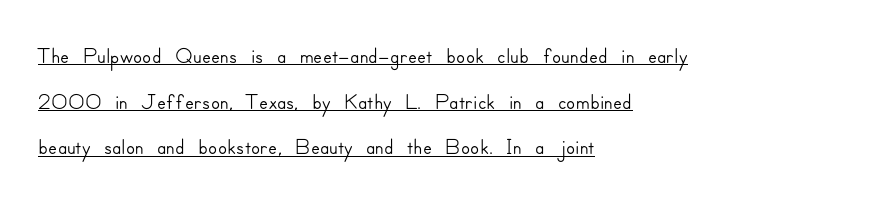
The image shows 33 px sans-serif type, upright; set left-aligned, normal line spacing (1.38x), normal letter spacing, underlined; low stroke contrast and a small x-height.
